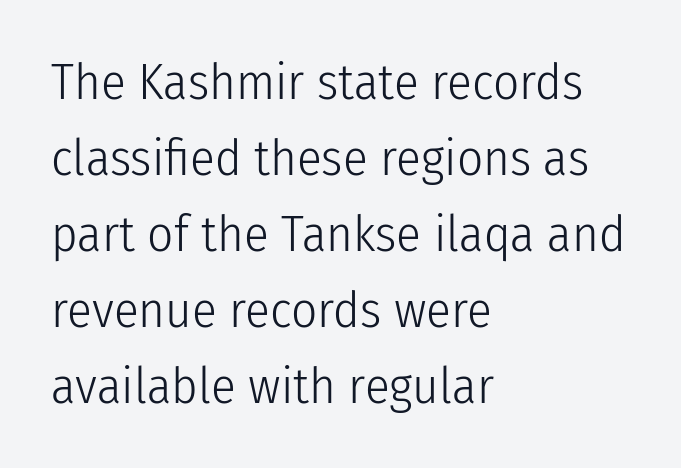
{"serif": "no", "italic": "no", "bold": "no", "weight": "light", "width": "condensed", "stroke_contrast": "low", "x_height": "medium", "monospaced": "no", "underline": "no", "align": "left", "line_spacing": "normal", "line_spacing_ratio": 1.49, "letter_spacing": "normal", "letter_spacing_em": 0.0, "glyph_px": 51}
